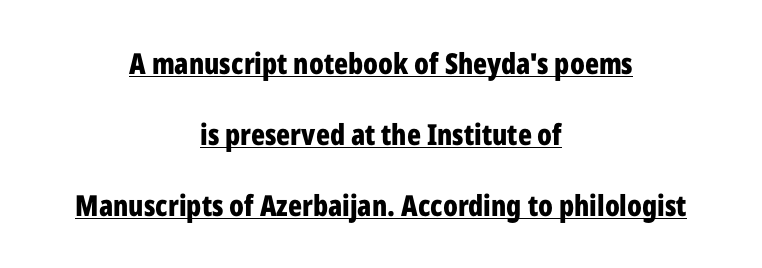
Style check: upright. The rendering keeps characters at their native spacing. Like a heading marked for emphasis, these lines bear an underscore. These lines are composed in type without serifs. The passage shown is typed in a proportional face where columns would drift. Vertically, the passage feels expansive, rows floating well apart.
